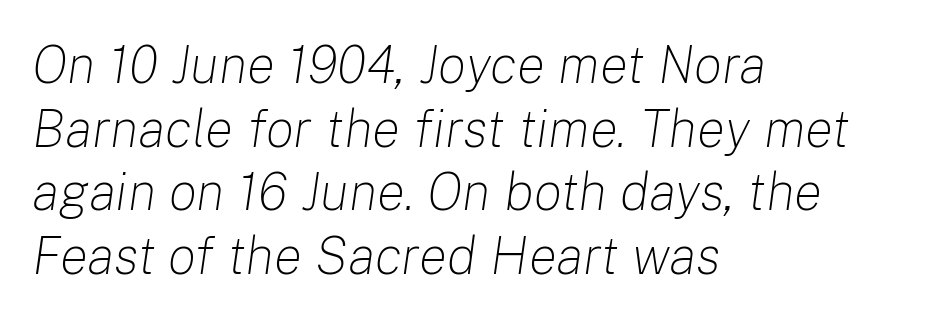
Looking at the ascenders, they clearly lean. All the whitespace from short lines collects on the right. Here the designer chose a conventional face with non-uniform glyph widths. The passage shown is not underscored anywhere. Think standard paragraph weight, or any step lighter than that.
